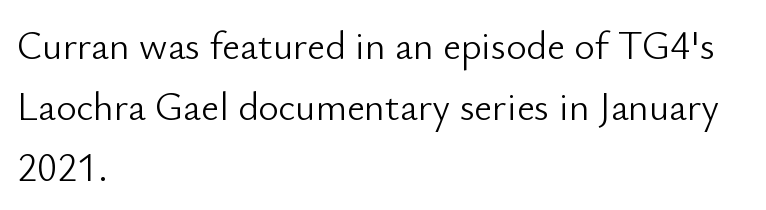
{"serif": "no", "italic": "no", "bold": "no", "weight": "light", "width": "normal", "stroke_contrast": "low", "x_height": "small", "monospaced": "no", "underline": "no", "align": "left", "line_spacing": "normal", "line_spacing_ratio": 1.56, "letter_spacing": "normal", "letter_spacing_em": 0.0, "glyph_px": 39}
